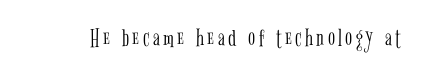
The image shows 26 px text type, upright; set not underlined.
